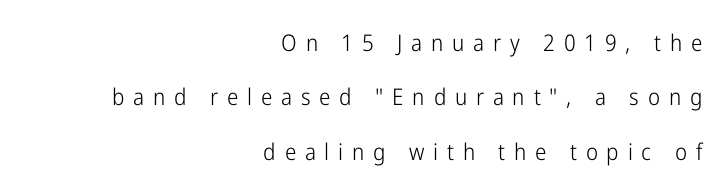
Letters rest on an invisible, unmarked baseline. It's the straight-up-and-down kind of type. There is plenty of visible air inserted between adjacent glyphs. Vertical stems look standard width or narrower in stroke.
